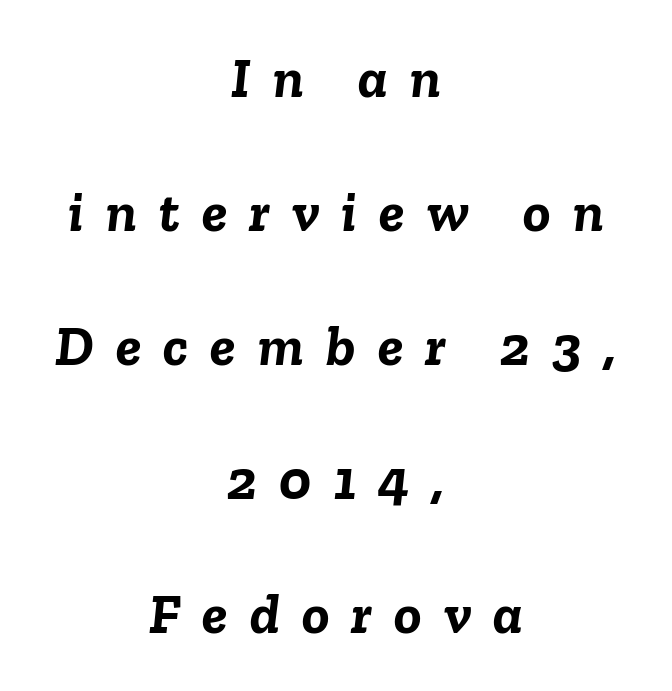
Q: Is the text bold? A: Yes.
Q: Is the text italic (slanted)? A: Yes, it leans right by about 6 degrees.
Q: Is the text underlined? A: No.
Q: How is the paragraph aligned? A: Centered.
Q: Is the spacing between letters normal or unusually wide? A: Unusually wide.
Q: Is the spacing between lines tight, normal or loose? A: Loose.
Q: Width (condensed, normal, or wide)? A: Normal.
Q: Stroke contrast? A: Low.
Q: x-height? A: Medium.
Q: Monospaced? A: No.
